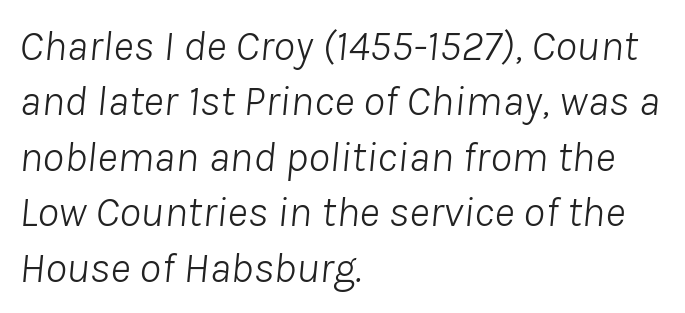
{"italic": "yes", "lean": "right", "slant_degrees": 8, "bold": "no", "weight": "light", "width": "normal", "stroke_contrast": "low", "x_height": "medium", "monospaced": "no", "underline": "no", "align": "left", "line_spacing": "normal", "line_spacing_ratio": 1.26, "letter_spacing": "normal", "letter_spacing_em": 0.0, "glyph_px": 44}
